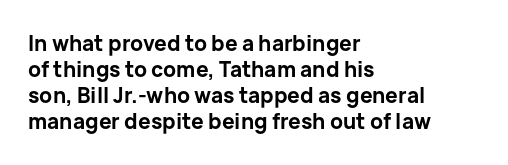
The image shows 21 px bold type, upright; set left-aligned, line spacing 1.24x, normal letter spacing, not underlined.
